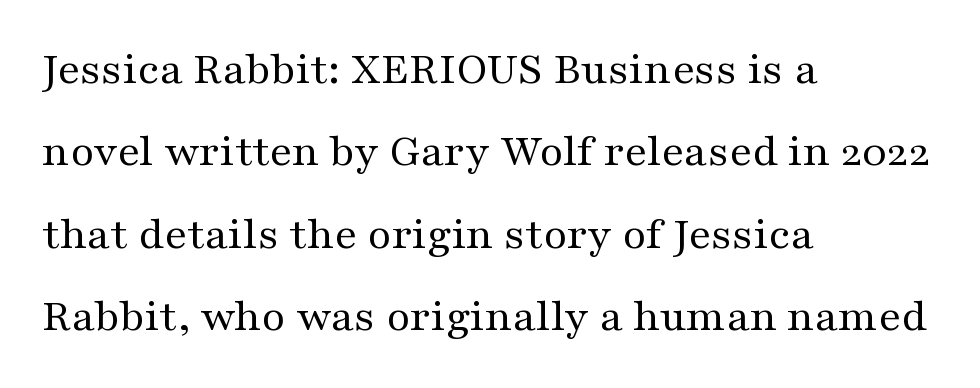
The image shows 46 px regular-weight, wide serif type, upright; set left-aligned, line spacing 1.79x, normal letter spacing, not underlined; medium stroke contrast and a medium x-height.
